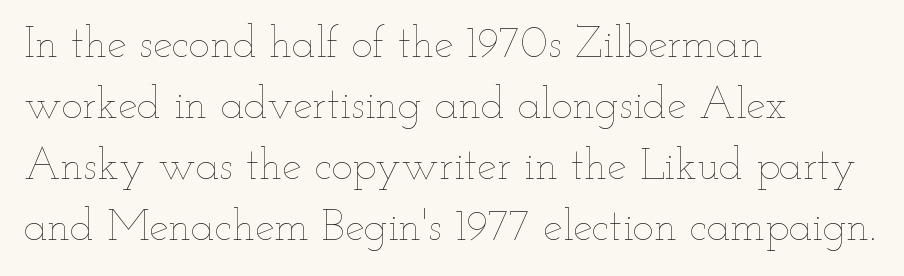
Plain, unruled lines of type. A normal amount of white space separates one row of letters from the next. Between one letter and the next there's only the usual sliver of space. Varying glyph widths throughout — classic text-font behaviour. The weight tops out at a normal text grade.
